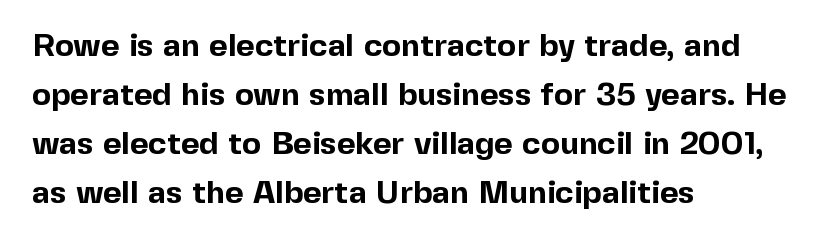
The image shows 32 px bold sans-serif type, upright; set left-aligned, normal line spacing (1.53x), normal letter spacing, not underlined; a medium x-height.
